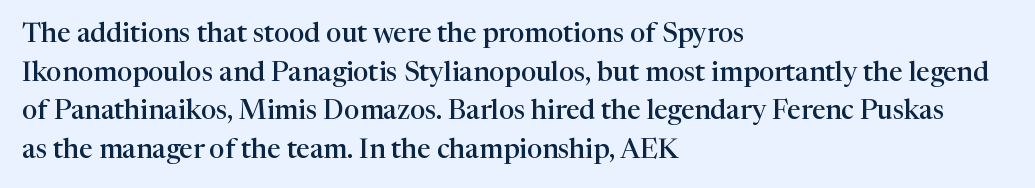
The rendering anchors every line to the left-hand side. The letters stand straight up with perfectly vertical stems. Baseline-to-baseline distance is the conventional proportion of letter height. The glyphs have the mass of a demibold cut, below bold.
